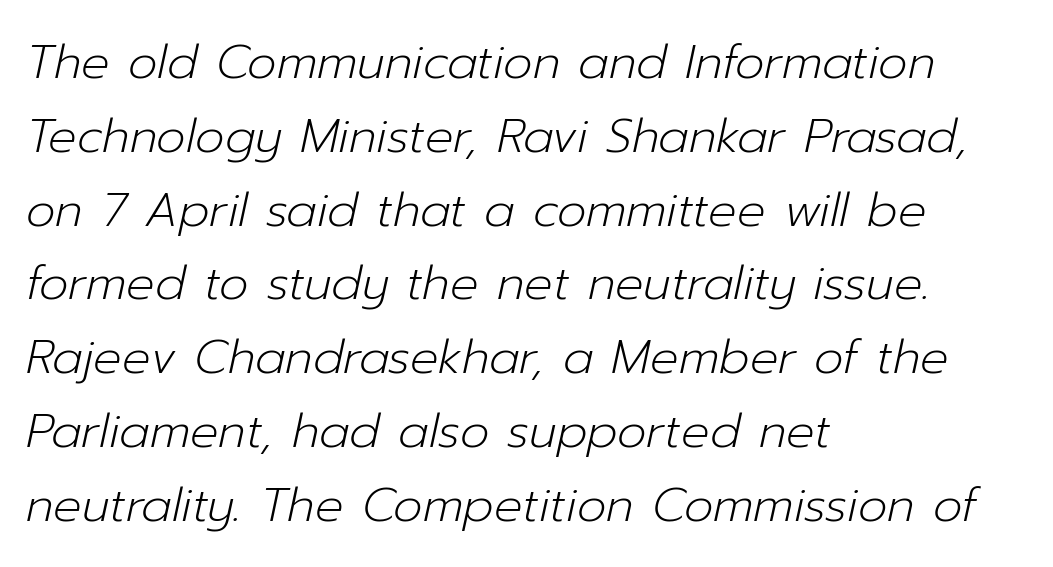
The image shows 47 px light type, italic (leaning right); set left-aligned, normal line spacing (1.57x), normal letter spacing, not underlined; low stroke contrast and a medium x-height.
